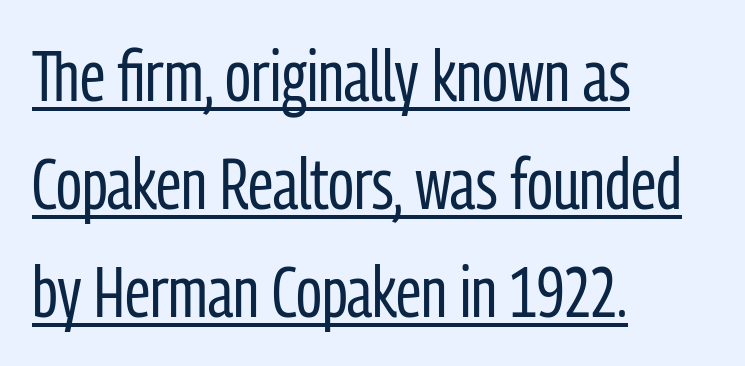
This is underlined copy, the kind a proofreader might mark for attention. The line-height multiplier appears to be the usual default. Tracking value appears to be zero — textbook default spacing. Reading down the block, your eye returns to a fixed left position each line.
